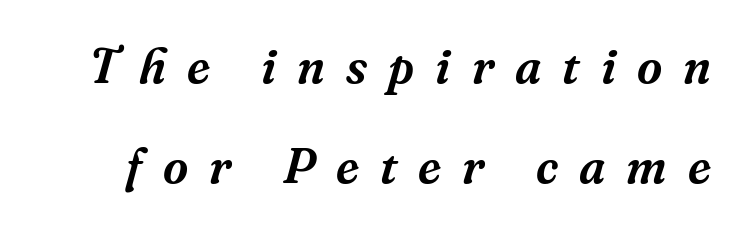
The words here are not underlined. Whoever set this chose breathing room over compactness in the vertical rhythm. Stroke terminals: seriffed. There's an unmistakable incline to the writing here. Students, note that the glyphs here are deliberately spaced far apart.
